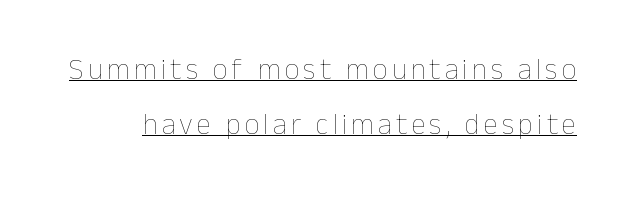
Q: Is the text bold? A: No.
Q: Is the text italic (slanted)? A: No, it is upright.
Q: Is the text underlined? A: Yes.
Q: Width (condensed, normal, or wide)? A: Normal.
Q: Stroke contrast? A: Low.
Q: x-height? A: Medium.
Q: Monospaced? A: No.
